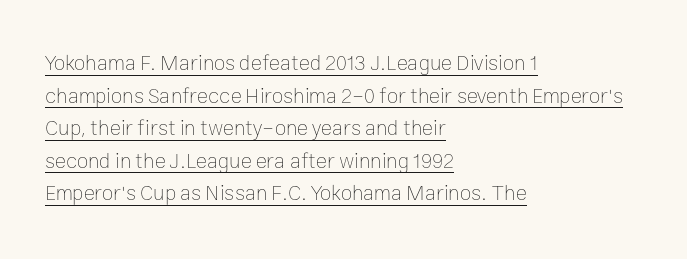
{"italic": "no", "bold": "no", "underline": "yes", "align": "left", "line_spacing": "normal", "line_spacing_ratio": 1.55, "letter_spacing": "normal", "letter_spacing_em": 0.0, "glyph_px": 21}
